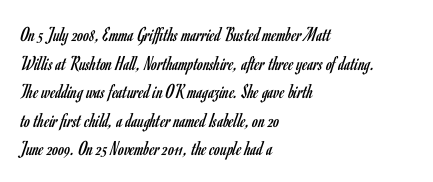
Q: Is the text bold? A: No.
Q: Is the text italic (slanted)? A: Yes.
Q: Is the text underlined? A: No.
Q: How is the paragraph aligned? A: Left-aligned.
Q: Is the spacing between letters normal or unusually wide? A: Normal.
Q: Is the spacing between lines tight, normal or loose? A: Normal.
